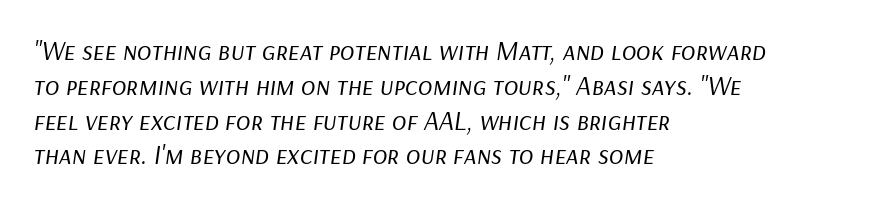
{"italic": "yes", "lean": "right", "slant_degrees": 9, "bold": "no", "underline": "no", "align": "left", "line_spacing": "normal", "line_spacing_ratio": 1.29, "letter_spacing": "normal", "letter_spacing_em": 0.0, "glyph_px": 27}
